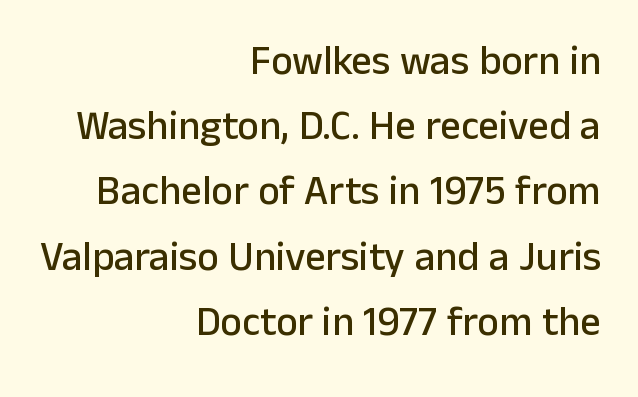
The gaps between neighbouring characters are ordinary and unremarkable. Short and long lines alike share a common ending point at right. Bare-footed words on every line. The passage shown is typeset with a sans-serif family.
